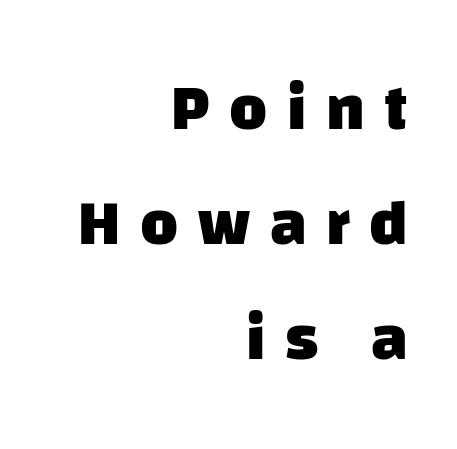
The image shows 65 px heavy sans-serif type; set right-aligned, line spacing 1.77x, unusually wide letter spacing (+0.3 em), not underlined; low stroke contrast and a large x-height.
